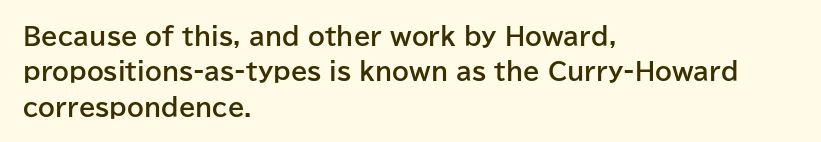
The baseline area is clear. Rendered with straight, roman letterforms. The face used here has the dense, thick strokes of a bold. One-word summary of the alignment: left.
